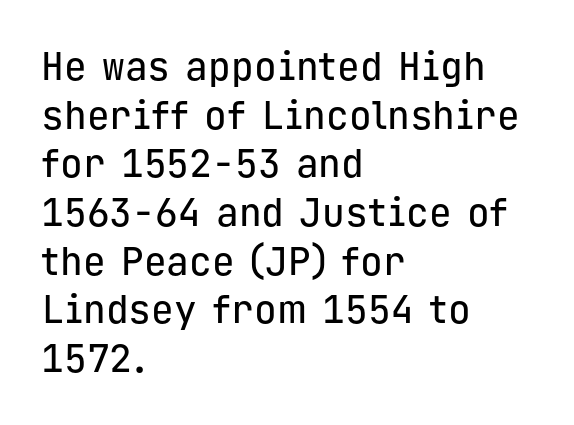
Do the characters align in a grid? Yes, the font is monospaced. Line spacing here is normal. Characters remain perfectly vertical along every line. Notice how the passage keeps a crisp vertical edge on the left only. The words here are not underlined. Nothing unusual about the tracking: characters are spaced as the font intends.
